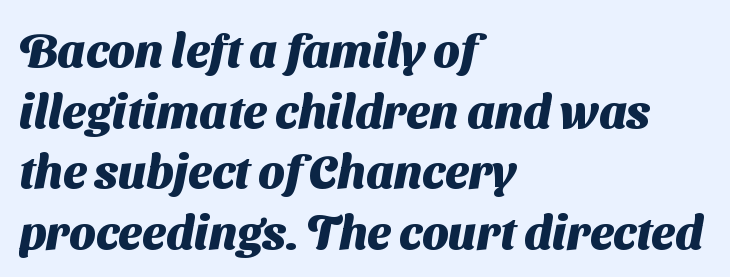
{"serif": "no", "bold": "yes", "weight": "heavy", "width": "normal", "stroke_contrast": "medium", "x_height": "medium", "monospaced": "no", "underline": "no", "align": "left", "line_spacing": "normal", "line_spacing_ratio": 1.29, "letter_spacing": "normal", "letter_spacing_em": 0.0, "glyph_px": 47}
